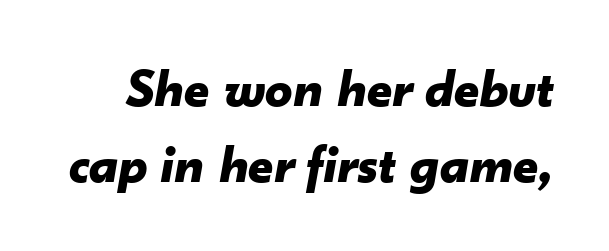
Notice how thick the strokes are: this is what a full bold looks like. Nobody drew a line under any word here. Quick note: italic. Nobody touched the tracking dial on this one. In terms of leading, this rendering sits right in the middle.
